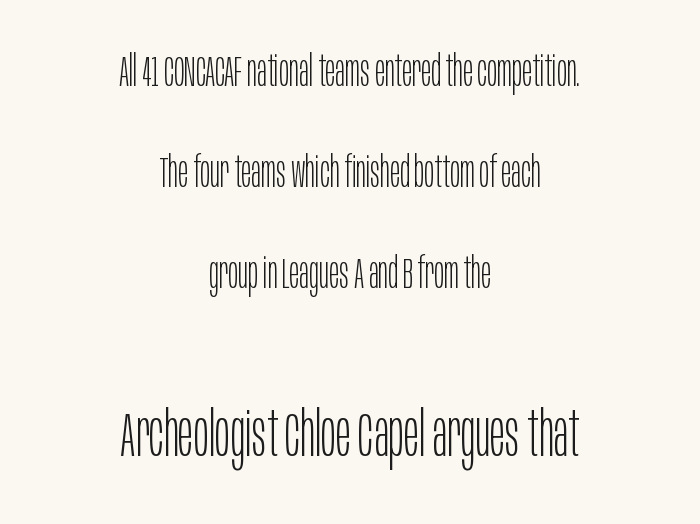
{"serif": "no", "italic": "no", "bold": "no", "weight": "light", "width": "condensed", "stroke_contrast": "low", "x_height": "large", "monospaced": "no", "underline": "no", "align": "center", "line_spacing": "loose", "line_spacing_ratio": 2.4, "letter_spacing": "normal", "letter_spacing_em": 0.0, "larger_block": "second", "size_ratio": 1.5, "glyph_px": 63}
